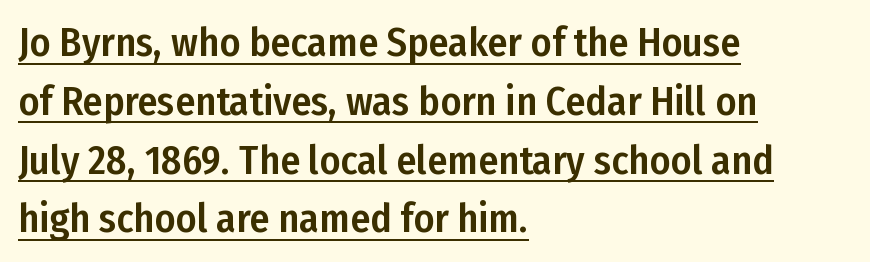
The image shows 40 px condensed sans-serif type, upright; set left-aligned, normal line spacing (1.47x), normal letter spacing, underlined; low stroke contrast and a medium x-height.
